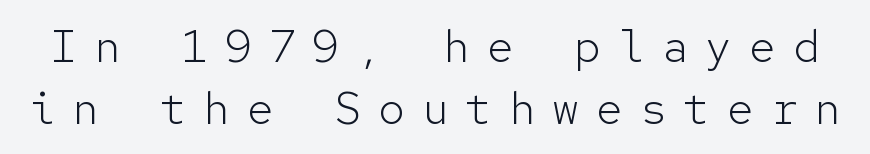
{"serif": "no", "italic": "no", "bold": "no", "weight": "light", "width": "normal", "stroke_contrast": "low", "x_height": "medium", "monospaced": "yes", "underline": "no", "line_spacing": "normal", "line_spacing_ratio": 1.37, "letter_spacing": "wide", "letter_spacing_em": 0.37, "glyph_px": 45}
